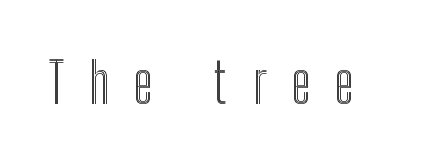
{"italic": "no", "width": "condensed", "x_height": "medium", "monospaced": "no", "underline": "no", "letter_spacing": "wide", "letter_spacing_em": 0.45, "glyph_px": 55}
